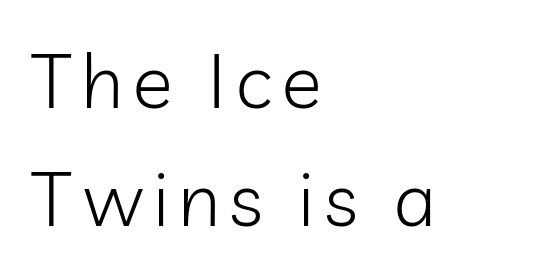
Q: Is the text bold? A: No.
Q: Is the text italic (slanted)? A: No, it is upright.
Q: Is the typeface a serif or a sans-serif typeface? A: Sans-serif.
Q: Is the text underlined? A: No.
Q: How is the paragraph aligned? A: Left-aligned.
Q: Is the spacing between lines tight, normal or loose? A: Normal.
Q: Width (condensed, normal, or wide)? A: Normal.
Q: Stroke contrast? A: Low.
Q: x-height? A: Medium.
Q: Monospaced? A: No.
